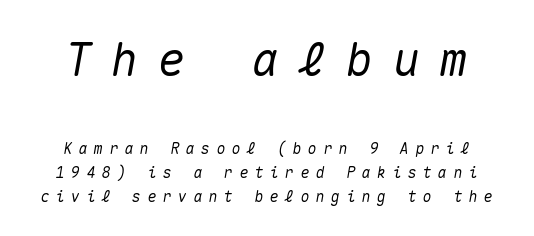
Q: Is the text italic (slanted)? A: Yes, it leans right by about 10 degrees.
Q: Is the text underlined? A: No.
Q: Is the spacing between letters normal or unusually wide? A: Unusually wide.
Q: Is the spacing between lines tight, normal or loose? A: Normal.
Q: Which block of text is set in a larger size, the first (top) or the second (bottom)? A: The first (top) one.
Q: Width (condensed, normal, or wide)? A: Normal.
Q: Stroke contrast? A: Medium.
Q: x-height? A: Medium.
Q: Monospaced? A: Yes.
